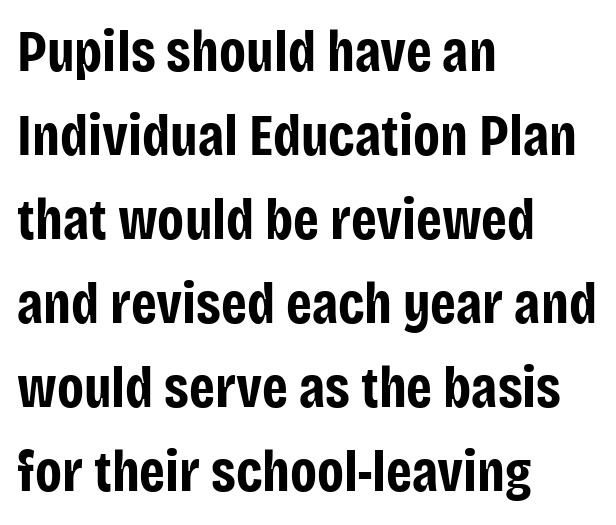
The image shows 58 px bold, condensed sans-serif type, upright; set left-aligned, normal line spacing (1.45x), normal letter spacing, not underlined; low stroke contrast and a large x-height.
